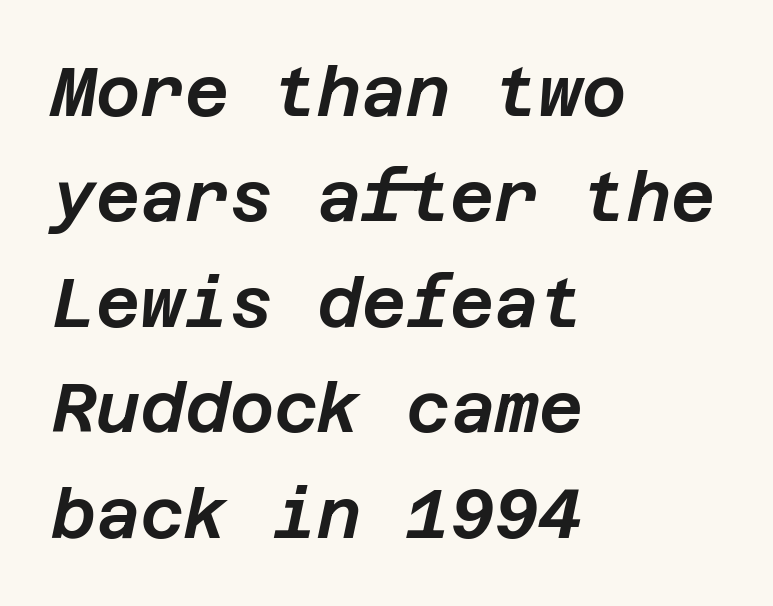
Q: Is the text italic (slanted)? A: Yes, it leans right by about 12 degrees.
Q: Is the text underlined? A: No.
Q: How is the paragraph aligned? A: Left-aligned.
Q: Is the spacing between letters normal or unusually wide? A: Normal.
Q: Is the spacing between lines tight, normal or loose? A: Normal.
Q: Width (condensed, normal, or wide)? A: Normal.
Q: Stroke contrast? A: Low.
Q: x-height? A: Large.
